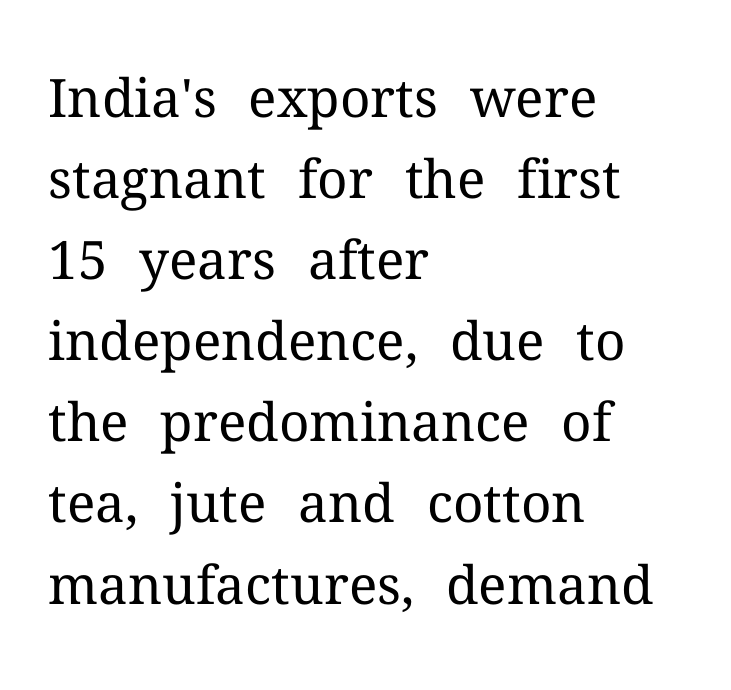
{"serif": "yes", "italic": "no", "bold": "no", "weight": "regular", "width": "normal", "stroke_contrast": "medium", "x_height": "medium", "monospaced": "no", "underline": "no", "align": "left", "line_spacing": "normal", "line_spacing_ratio": 1.53, "letter_spacing": "normal", "letter_spacing_em": 0.0, "glyph_px": 53}
